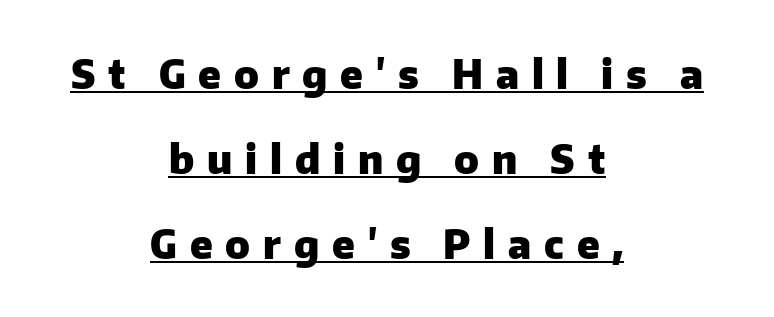
The image shows 39 px heavy sans-serif type, upright; set centered, loose line spacing (2.18x), unusually wide letter spacing (+0.33 em), underlined; low stroke contrast and a medium x-height.
